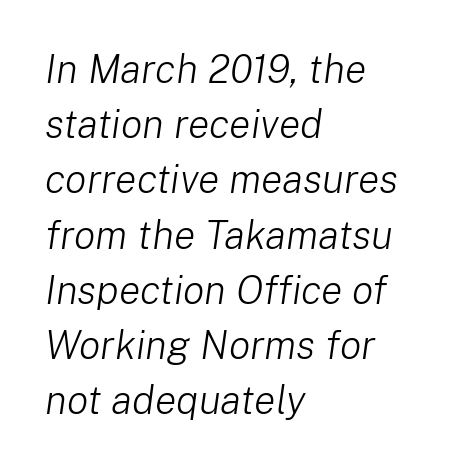
{"italic": "yes", "lean": "right", "slant_degrees": 8, "bold": "no", "weight": "light", "width": "normal", "stroke_contrast": "low", "x_height": "medium", "monospaced": "no", "underline": "no", "align": "left", "line_spacing": "normal", "line_spacing_ratio": 1.38, "letter_spacing": "normal", "letter_spacing_em": 0.0, "glyph_px": 40}
